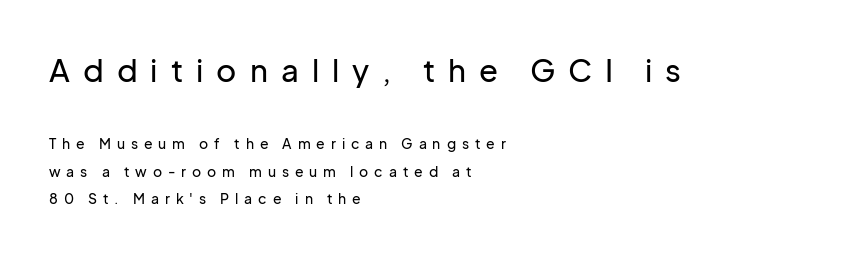
Q: Is the text italic (slanted)? A: No, it is upright.
Q: Is the typeface a serif or a sans-serif typeface? A: Sans-serif.
Q: Is the text underlined? A: No.
Q: How is the paragraph aligned? A: Left-aligned.
Q: Is the spacing between letters normal or unusually wide? A: Unusually wide.
Q: Is the spacing between lines tight, normal or loose? A: Loose.
Q: Which block of text is set in a larger size, the first (top) or the second (bottom)? A: The first (top) one.
Q: Width (condensed, normal, or wide)? A: Normal.
Q: Stroke contrast? A: Low.
Q: x-height? A: Medium.
Q: Monospaced? A: No.
